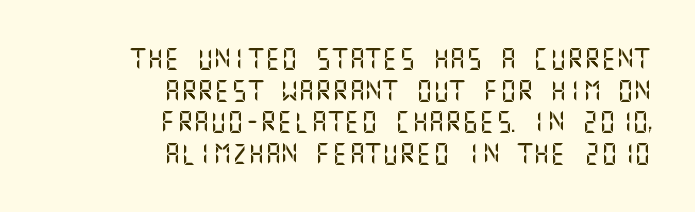
Descender tails drop into unmarked territory. Every row of glyphs terminates at an identical x-position on the right. A typesetter would mark this as roman, not italic. Whoever set this chose a conventional vertical rhythm. Tracking value appears to be zero — textbook default spacing.
